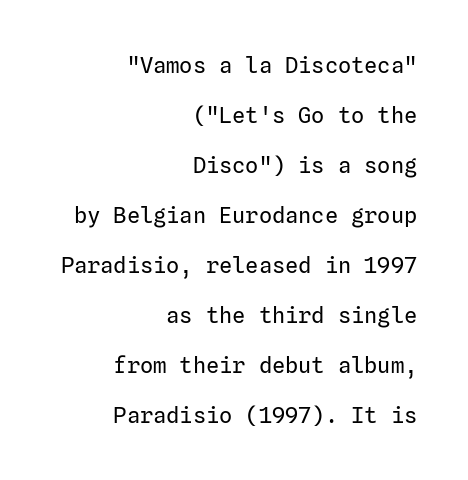
{"italic": "no", "bold": "no", "underline": "no", "align": "right", "line_spacing": "loose", "line_spacing_ratio": 2.27, "letter_spacing": "normal", "letter_spacing_em": 0.0, "glyph_px": 22}
